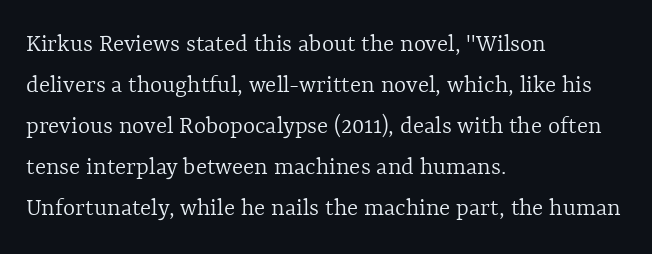
The image shows 26 px text type, upright; set left-aligned, normal line spacing (1.58x), normal letter spacing, not underlined.
